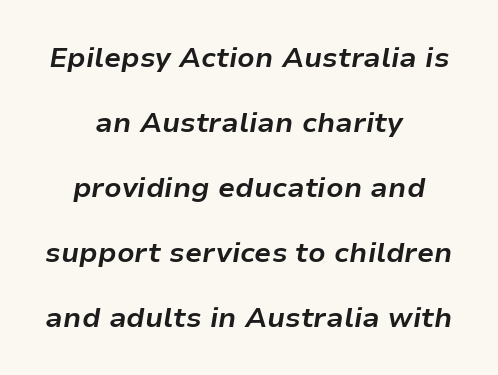
Q: Is the text bold? A: Yes.
Q: Is the text italic (slanted)? A: Yes, it leans right by about 9 degrees.
Q: Is the text underlined? A: No.
Q: How is the paragraph aligned? A: Centered.
Q: Is the spacing between letters normal or unusually wide? A: Normal.
Q: Is the spacing between lines tight, normal or loose? A: Loose.
Q: Width (condensed, normal, or wide)? A: Normal.
Q: Stroke contrast? A: Low.
Q: x-height? A: Medium.
Q: Monospaced? A: No.
